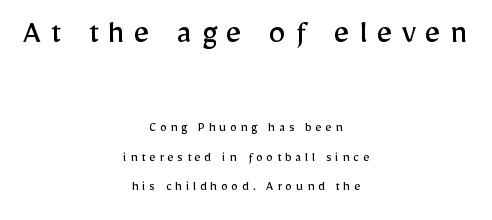
The type sits square on the baseline with zero lean. This rendering widens character spacing well past its baseline value. The letters in the upper block stand taller than those in the block below. You could not count columns in this text — the font is proportionally spaced. Loosely led — the rows are spread out. Decoration check: the copy has no underline.
